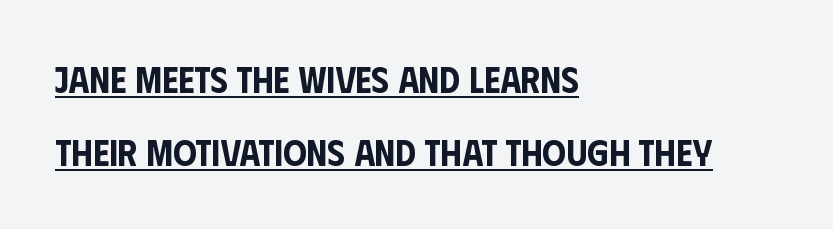
Q: Is the text italic (slanted)? A: No, it is upright.
Q: Is the typeface a serif or a sans-serif typeface? A: Sans-serif.
Q: Is the text underlined? A: Yes.
Q: How is the paragraph aligned? A: Left-aligned.
Q: Is the spacing between letters normal or unusually wide? A: Normal.
Q: Is the spacing between lines tight, normal or loose? A: Loose.
Q: Width (condensed, normal, or wide)? A: Condensed.
Q: Stroke contrast? A: Low.
Q: x-height? A: Large.
Q: Monospaced? A: No.
